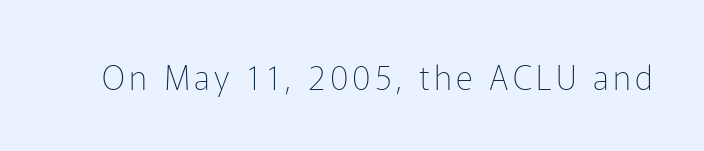
Q: Is the text bold? A: No.
Q: Is the text italic (slanted)? A: No, it is upright.
Q: Is the typeface a serif or a sans-serif typeface? A: Sans-serif.
Q: Is the text underlined? A: No.
Q: Width (condensed, normal, or wide)? A: Normal.
Q: Stroke contrast? A: Low.
Q: x-height? A: Medium.
Q: Monospaced? A: No.
